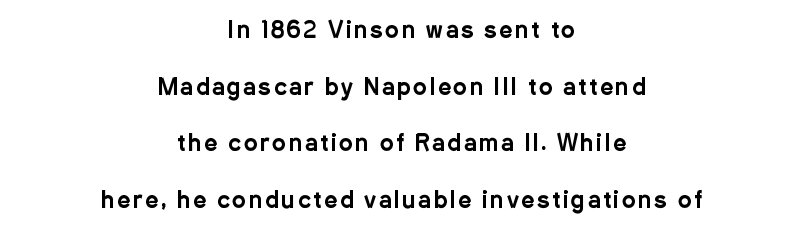
Q: Is the text italic (slanted)? A: No, it is upright.
Q: Is the text underlined? A: No.
Q: How is the paragraph aligned? A: Centered.
Q: Is the spacing between lines tight, normal or loose? A: Loose.
